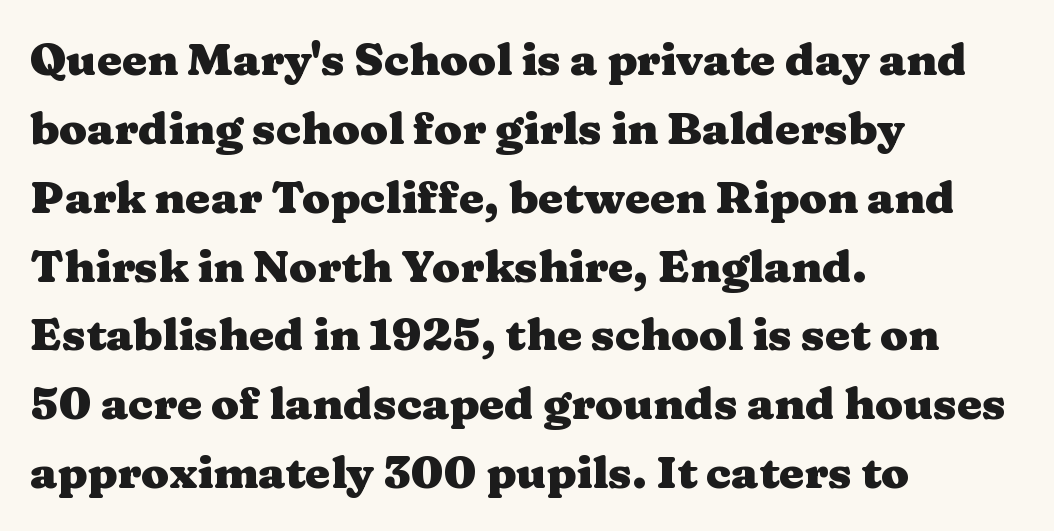
{"serif": "yes", "italic": "no", "bold": "yes", "weight": "heavy", "width": "wide", "stroke_contrast": "medium", "x_height": "medium", "monospaced": "no", "underline": "no", "align": "left", "line_spacing": "normal", "line_spacing_ratio": 1.53, "letter_spacing": "normal", "letter_spacing_em": 0.0, "glyph_px": 45}
